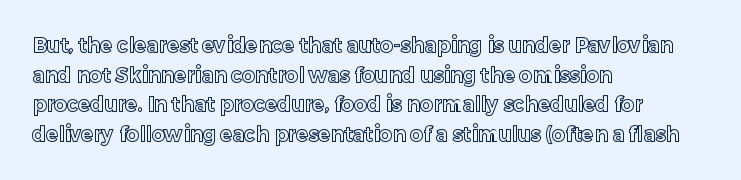
The words here are not underlined. Compared with typical paragraphs, the rows here are spaced about the same. Leftover space on each line is placed entirely after the last word. Students, note that the glyphs here touch the page at normal intervals. Italic: no, the glyphs are upright roman.
